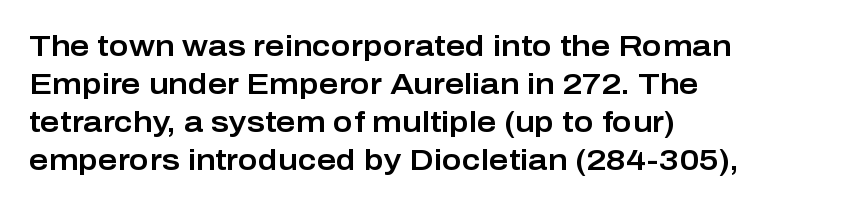
Is the letter spacing exaggerated? No — it looks like the ordinary default. The text block is weighted toward the left margin, trailing off unevenly rightward. Check where the strokes stop: nothing finishes them off — pure sans. If you drew a line through each stem, it would be perfectly vertical. Here the designer chose a conventional face with non-uniform glyph widths. Descenders are the only things crossing below the line.
